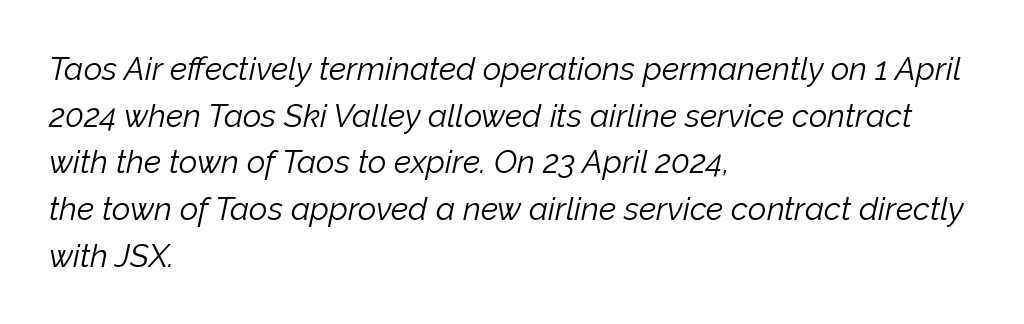
The image shows 32 px light type, italic (leaning right); set left-aligned, normal line spacing (1.46x), normal letter spacing, not underlined; low stroke contrast and a medium x-height.
